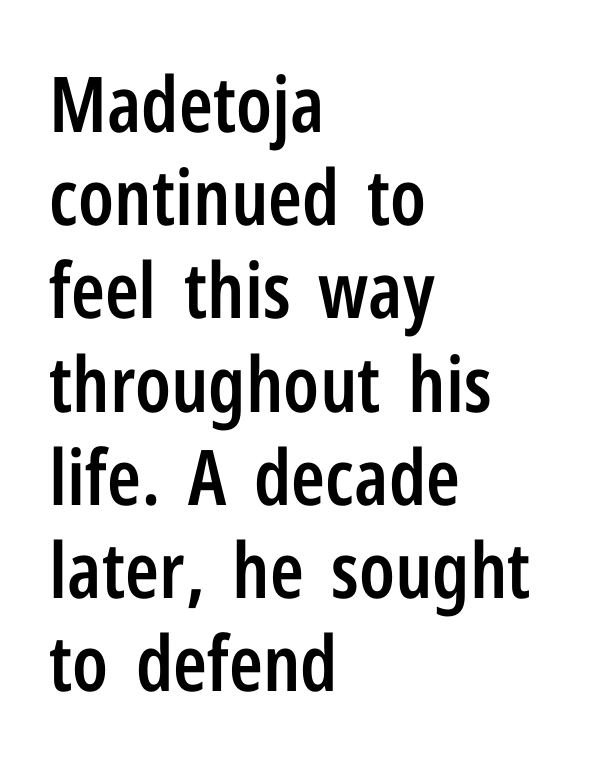
The image shows 77 px semibold, condensed sans-serif type, upright; set left-aligned, line spacing 1.21x, normal letter spacing, not underlined; low stroke contrast and a medium x-height.
